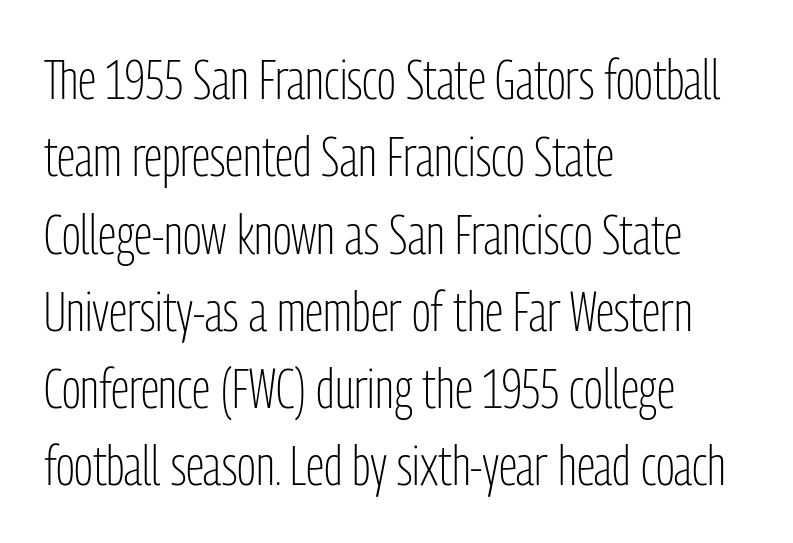
Q: Is the text bold? A: No.
Q: Is the text italic (slanted)? A: No, it is upright.
Q: Is the typeface a serif or a sans-serif typeface? A: Sans-serif.
Q: Is the text underlined? A: No.
Q: How is the paragraph aligned? A: Left-aligned.
Q: Is the spacing between letters normal or unusually wide? A: Normal.
Q: Is the spacing between lines tight, normal or loose? A: Normal.
Q: Width (condensed, normal, or wide)? A: Condensed.
Q: Stroke contrast? A: Low.
Q: x-height? A: Medium.
Q: Monospaced? A: No.
